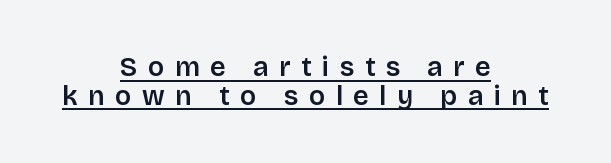
Q: Is the text italic (slanted)? A: No, it is upright.
Q: Is the text underlined? A: Yes.
Q: How is the paragraph aligned? A: Centered.
Q: Is the spacing between letters normal or unusually wide? A: Unusually wide.
Q: Is the spacing between lines tight, normal or loose? A: Tight.
